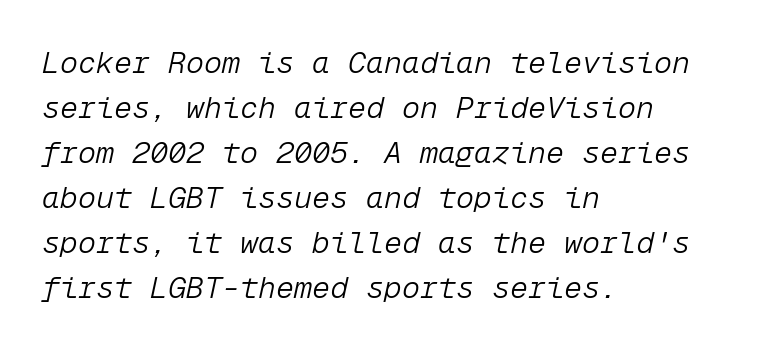
Anything drawn beneath the words? Only blank space. This sample keeps an unexceptional amount of space between lines. A classic flush-left, rag-right setting is used for this passage. Is this a heavy cut? Hardly; it is regular or lighter.
